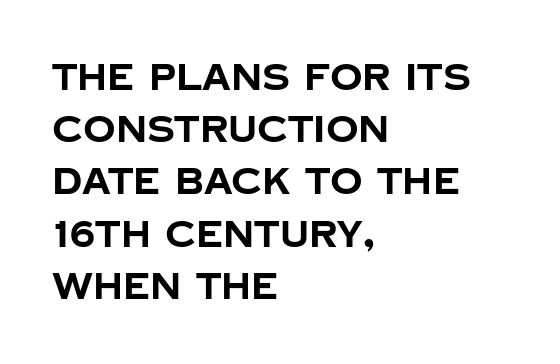
Strong, thick strokes mark this as bold type. Nobody drew a line under any word here. Vertically, the passage feels balanced, rows spaced as you'd expect. Is this a fixed-width face? No — the glyphs have proportional, varying widths.
